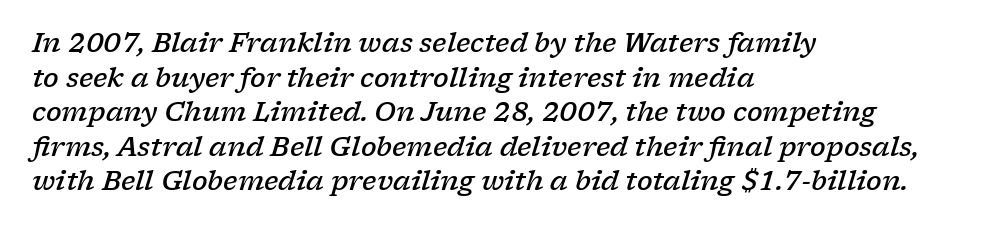
Q: Is the text bold? A: Semi-bold.
Q: Is the text italic (slanted)? A: Yes, it leans right by about 17 degrees.
Q: Is the text underlined? A: No.
Q: How is the paragraph aligned? A: Left-aligned.
Q: Is the spacing between letters normal or unusually wide? A: Normal.
Q: Is the spacing between lines tight, normal or loose? A: Normal.
